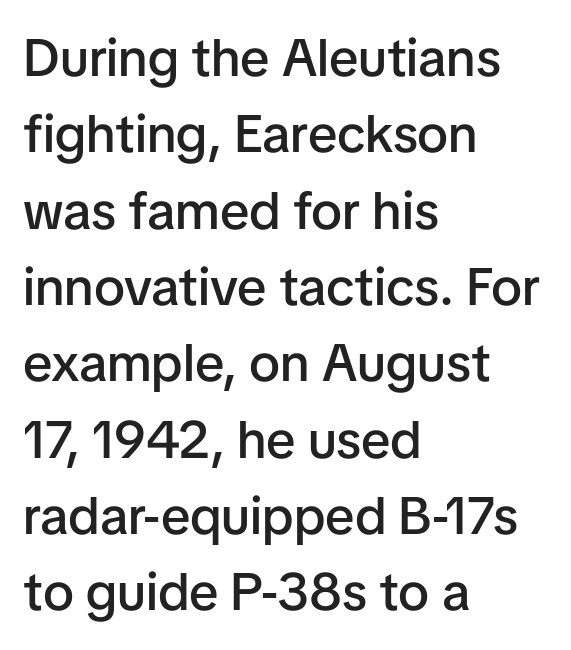
{"serif": "no", "italic": "no", "bold": "semi", "weight": "semibold", "width": "normal", "stroke_contrast": "low", "x_height": "medium", "monospaced": "no", "underline": "no", "align": "left", "line_spacing": "normal", "line_spacing_ratio": 1.44, "letter_spacing": "normal", "letter_spacing_em": 0.0, "glyph_px": 53}
